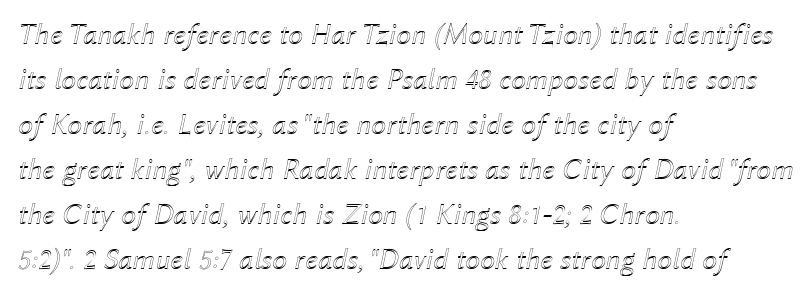
The image shows 30 px text type, italic (leaning right); set left-aligned, normal line spacing (1.5x), normal letter spacing, not underlined; a medium x-height.
